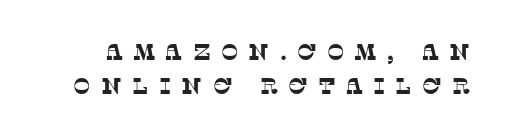
The image shows 23 px text type; set normal line spacing (1.5x), unusually wide letter spacing (+0.44 em), not underlined.
